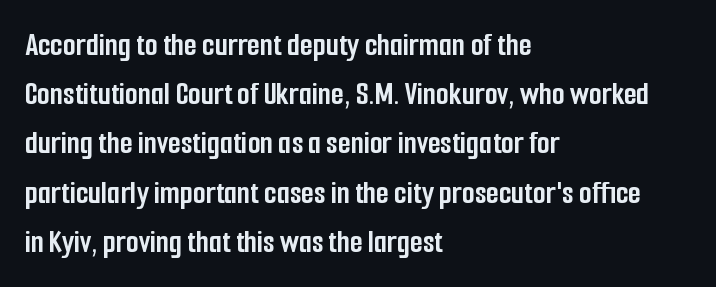
{"serif": "no", "italic": "no", "bold": "yes", "weight": "semibold", "width": "condensed", "stroke_contrast": "low", "x_height": "medium", "monospaced": "no", "underline": "no", "align": "left", "line_spacing": "normal", "line_spacing_ratio": 1.49, "letter_spacing": "normal", "letter_spacing_em": 0.0, "glyph_px": 33}
